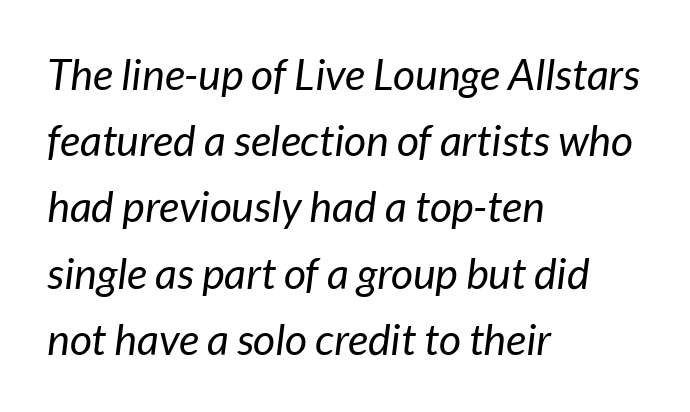
The image shows 43 px regular-weight type, italic (leaning right); set left-aligned, normal line spacing (1.54x), normal letter spacing, not underlined; low stroke contrast and a medium x-height.
